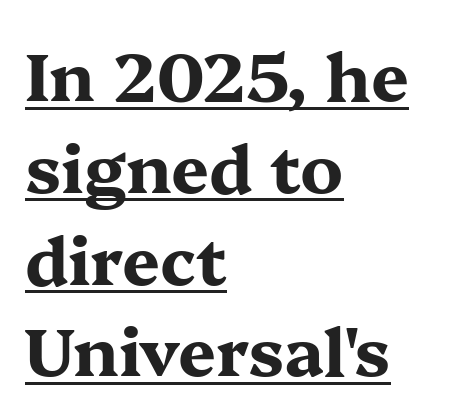
The passage shown is underscored from start to finish. Note the varied advance widths — an 'i' is clearly narrower than an 'm'. I'd call this a serif setting — the letters wear small feet. Horizontal alignment here is leftward, the default for most running prose. The type sits square on the baseline with zero lean. Nobody touched the tracking dial on this one.
